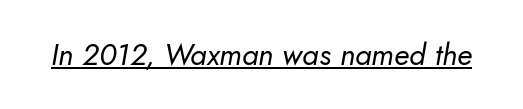
Q: Is the text bold? A: No.
Q: Is the text italic (slanted)? A: Yes, it leans right by about 10 degrees.
Q: Is the text underlined? A: Yes.
Q: Is the spacing between letters normal or unusually wide? A: Normal.
Q: Width (condensed, normal, or wide)? A: Normal.
Q: Stroke contrast? A: Low.
Q: x-height? A: Small.
Q: Monospaced? A: No.
